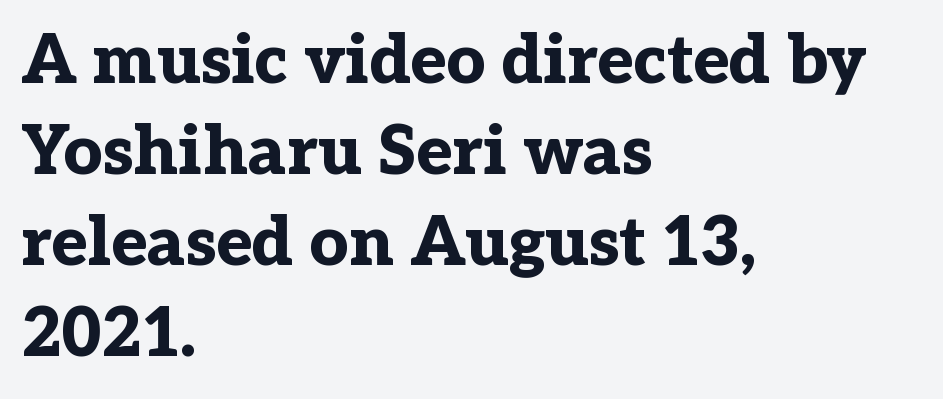
The image shows 68 px bold serif type, upright; set left-aligned, normal line spacing (1.34x), normal letter spacing, not underlined; low stroke contrast and a medium x-height.
